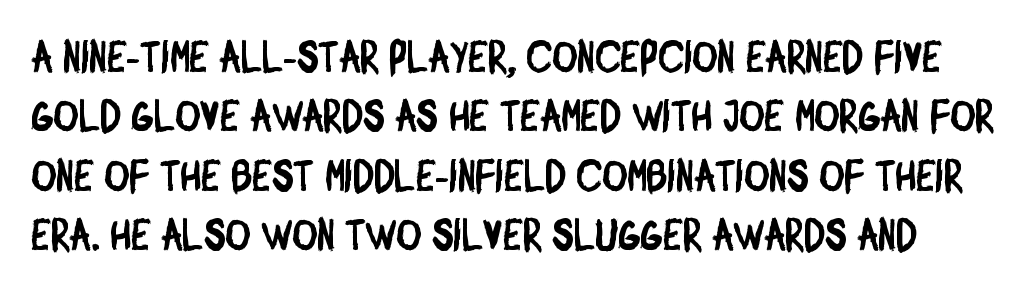
{"serif": "no", "width": "condensed", "stroke_contrast": "low", "x_height": "large", "monospaced": "no", "underline": "no", "line_spacing": "normal", "line_spacing_ratio": 1.38, "letter_spacing": "normal", "letter_spacing_em": 0.0, "glyph_px": 43}
